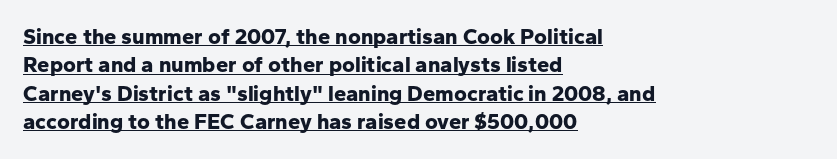
Q: Is the text bold? A: Yes.
Q: Is the text italic (slanted)? A: No, it is upright.
Q: Is the text underlined? A: Yes.
Q: How is the paragraph aligned? A: Left-aligned.
Q: Is the spacing between letters normal or unusually wide? A: Normal.
Q: Is the spacing between lines tight, normal or loose? A: Normal.
